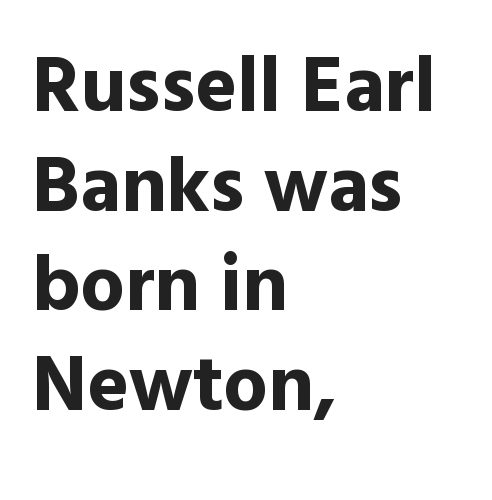
Q: Is the text bold? A: Yes.
Q: Is the text italic (slanted)? A: No, it is upright.
Q: Is the typeface a serif or a sans-serif typeface? A: Sans-serif.
Q: Is the text underlined? A: No.
Q: How is the paragraph aligned? A: Left-aligned.
Q: Is the spacing between letters normal or unusually wide? A: Normal.
Q: Is the spacing between lines tight, normal or loose? A: Normal.
Q: Width (condensed, normal, or wide)? A: Normal.
Q: x-height? A: Medium.
Q: Monospaced? A: No.
